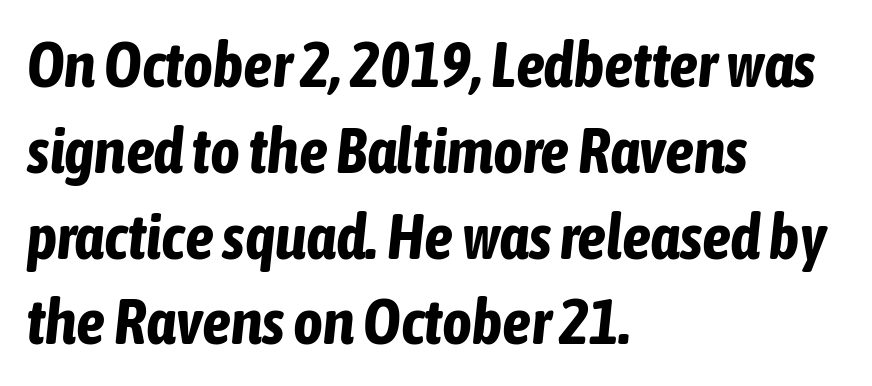
The image shows 64 px bold, condensed type, italic (leaning right); set left-aligned, normal line spacing (1.34x), normal letter spacing, not underlined; low stroke contrast and a medium x-height.
